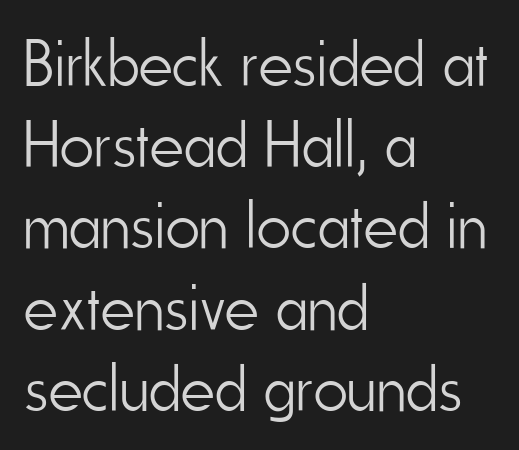
Q: Is the text bold? A: No.
Q: Is the text italic (slanted)? A: No, it is upright.
Q: Is the typeface a serif or a sans-serif typeface? A: Sans-serif.
Q: Is the text underlined? A: No.
Q: How is the paragraph aligned? A: Left-aligned.
Q: Is the spacing between letters normal or unusually wide? A: Normal.
Q: Width (condensed, normal, or wide)? A: Condensed.
Q: Stroke contrast? A: Low.
Q: x-height? A: Small.
Q: Monospaced? A: No.
